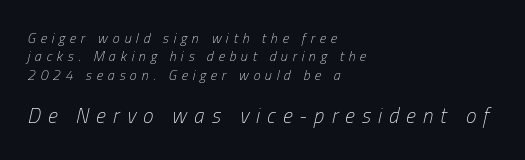
Q: Is the text bold? A: No.
Q: Is the text italic (slanted)? A: Yes, it leans right by about 13 degrees.
Q: Is the text underlined? A: No.
Q: How is the paragraph aligned? A: Left-aligned.
Q: Is the spacing between letters normal or unusually wide? A: Unusually wide.
Q: Is the spacing between lines tight, normal or loose? A: Normal.
Q: Which block of text is set in a larger size, the first (top) or the second (bottom)? A: The second (bottom) one.
